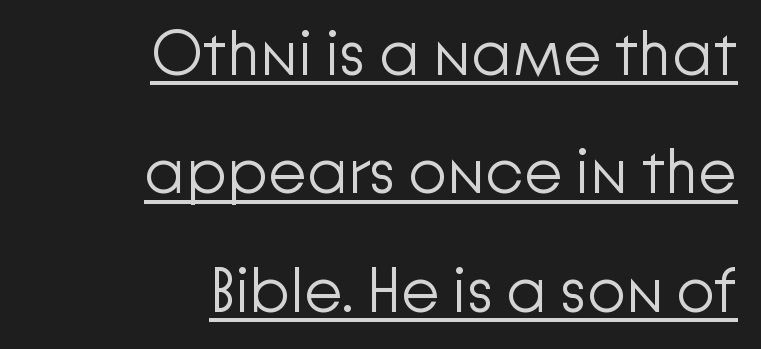
Think standard paragraph weight, or any step lighter than that. The typeface chosen for these lines omits serifs. These lines stack with their right ends in a neat column. The axis of the letterforms is exactly vertical. The face used here appears with an underline applied. Characters follow at the spacing the type designer built in.
